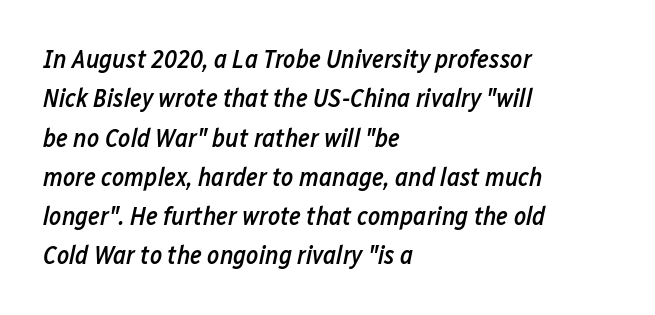
Q: Is the text bold? A: Semi-bold.
Q: Is the text italic (slanted)? A: Yes, it leans right by about 12 degrees.
Q: Is the text underlined? A: No.
Q: How is the paragraph aligned? A: Left-aligned.
Q: Is the spacing between letters normal or unusually wide? A: Normal.
Q: Is the spacing between lines tight, normal or loose? A: Normal.
